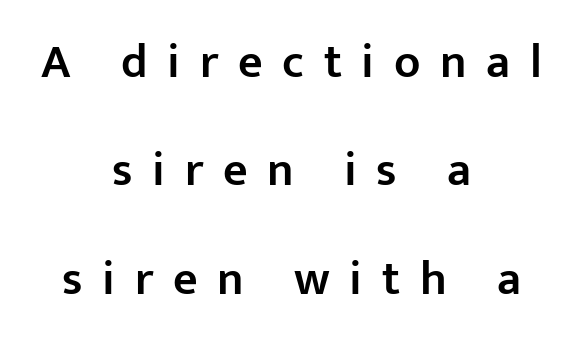
{"serif": "no", "italic": "no", "bold": "semi", "weight": "semibold", "width": "normal", "stroke_contrast": "low", "x_height": "medium", "monospaced": "no", "underline": "no", "align": "center", "line_spacing": "loose", "line_spacing_ratio": 2.26, "letter_spacing": "wide", "letter_spacing_em": 0.41, "glyph_px": 48}
